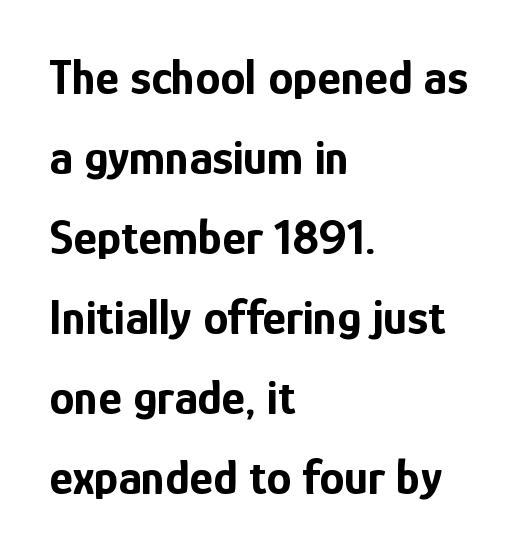
Q: Is the text bold? A: Yes.
Q: Is the text italic (slanted)? A: No, it is upright.
Q: Is the typeface a serif or a sans-serif typeface? A: Sans-serif.
Q: Is the text underlined? A: No.
Q: How is the paragraph aligned? A: Left-aligned.
Q: Is the spacing between letters normal or unusually wide? A: Normal.
Q: Is the spacing between lines tight, normal or loose? A: Normal.
Q: Width (condensed, normal, or wide)? A: Condensed.
Q: Stroke contrast? A: Low.
Q: x-height? A: Medium.
Q: Monospaced? A: No.
